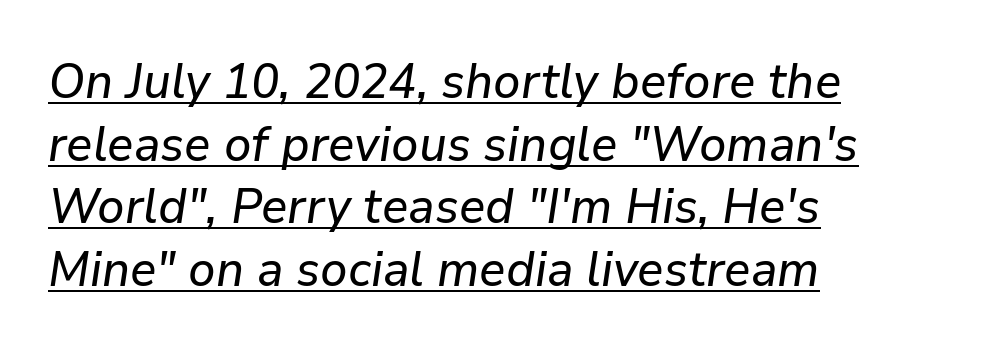
{"italic": "yes", "lean": "right", "slant_degrees": 9, "width": "normal", "stroke_contrast": "low", "x_height": "medium", "monospaced": "no", "underline": "yes", "align": "left", "line_spacing": "normal", "line_spacing_ratio": 1.28, "letter_spacing": "normal", "letter_spacing_em": 0.0, "glyph_px": 49}
